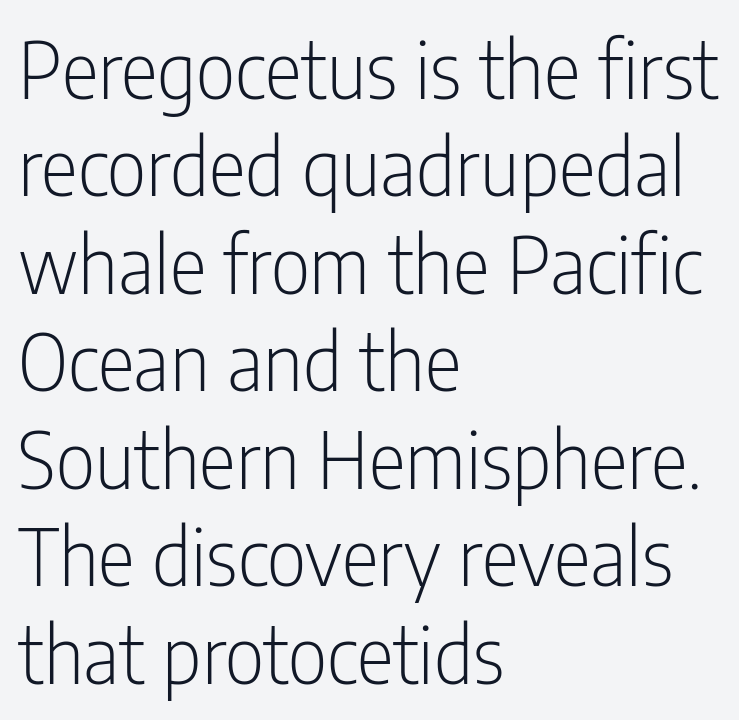
Q: Is the text bold? A: No.
Q: Is the text italic (slanted)? A: No, it is upright.
Q: Is the typeface a serif or a sans-serif typeface? A: Sans-serif.
Q: Is the text underlined? A: No.
Q: How is the paragraph aligned? A: Left-aligned.
Q: Is the spacing between letters normal or unusually wide? A: Normal.
Q: Is the spacing between lines tight, normal or loose? A: Normal.
Q: Width (condensed, normal, or wide)? A: Condensed.
Q: Stroke contrast? A: Low.
Q: x-height? A: Medium.
Q: Monospaced? A: No.
